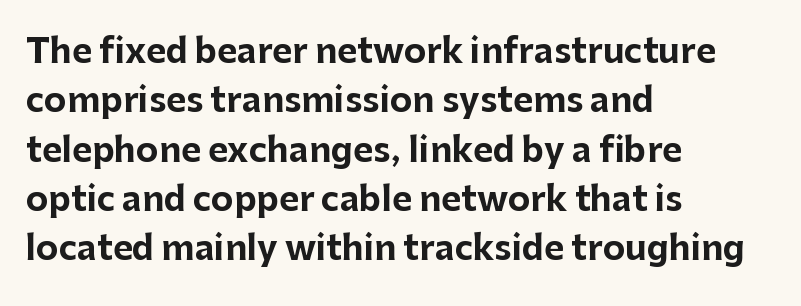
Caption: standard tracking, unaltered. Compared with a centered layout, this one pins lines to the left instead. Type style note: lacks serifs. No word sits above an underline. The rendering uses a bold face; every stroke is thick and dark. Looks like regular typesetting: each glyph gets only the width it needs.
